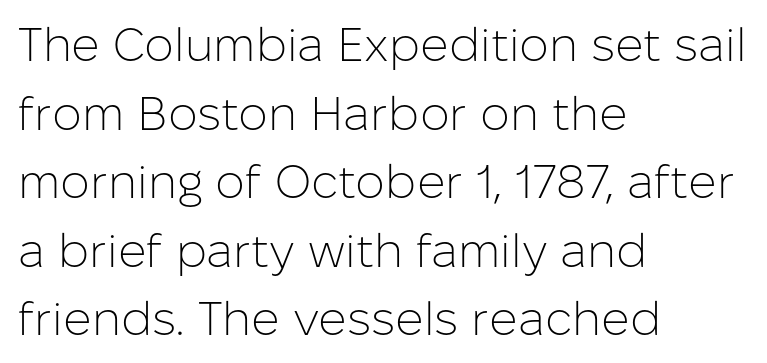
Q: Is the text bold? A: No.
Q: Is the text italic (slanted)? A: No, it is upright.
Q: Is the typeface a serif or a sans-serif typeface? A: Sans-serif.
Q: Is the text underlined? A: No.
Q: How is the paragraph aligned? A: Left-aligned.
Q: Is the spacing between letters normal or unusually wide? A: Normal.
Q: Is the spacing between lines tight, normal or loose? A: Normal.
Q: Width (condensed, normal, or wide)? A: Normal.
Q: Stroke contrast? A: Low.
Q: x-height? A: Medium.
Q: Monospaced? A: No.
